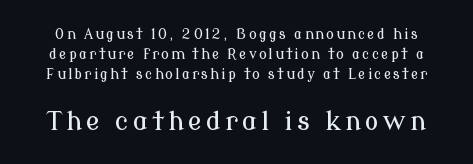
Vertical strokes here are truly vertical. Size contrast runs from small at the top to large at the bottom. Just letters on the line, the space beneath them empty. A normal amount of white space separates one row of letters from the next.
